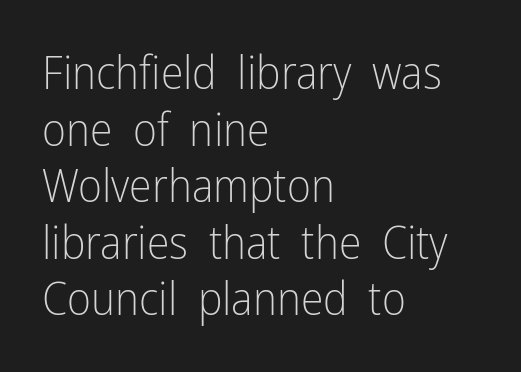
The image shows 46 px light, condensed sans-serif type, upright; set left-aligned, line spacing 1.23x, normal letter spacing, not underlined; low stroke contrast and a medium x-height.
